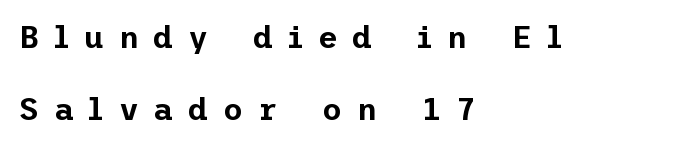
The space beneath each line is pristine and unruled. The typography opts for an upright posture over an oblique one. Compared with typical body copy, the letter spacing here is much looser. Regarding leading, the lines here are spaced well apart. Is this a sans? Yes — the strokes have no serifs.
